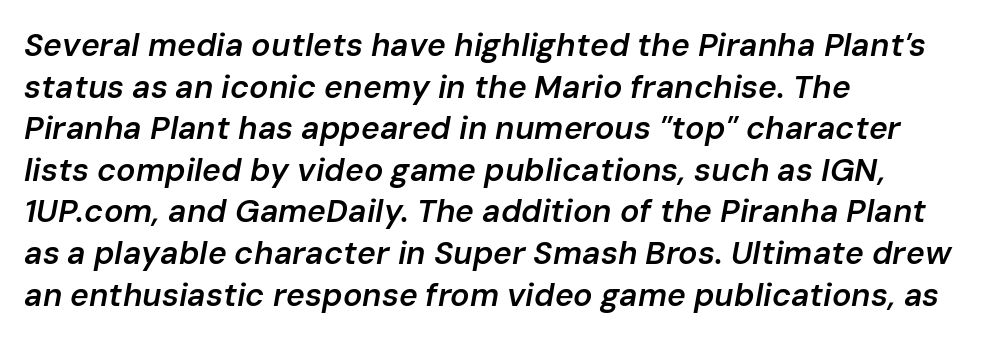
The image shows 32 px semibold type, italic (leaning right); set left-aligned, normal line spacing (1.3x), normal letter spacing, not underlined; low stroke contrast and a medium x-height.
